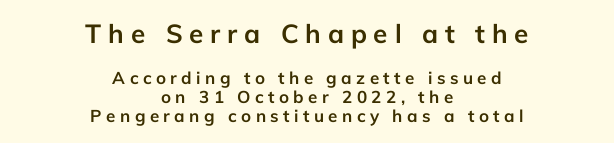
Posture: straight, roman, zero tilt. Chunky letters — that's bold for sure. Horizontal bands of white between lines are thin slivers. Neither beginnings nor endings align; midpoints do.
